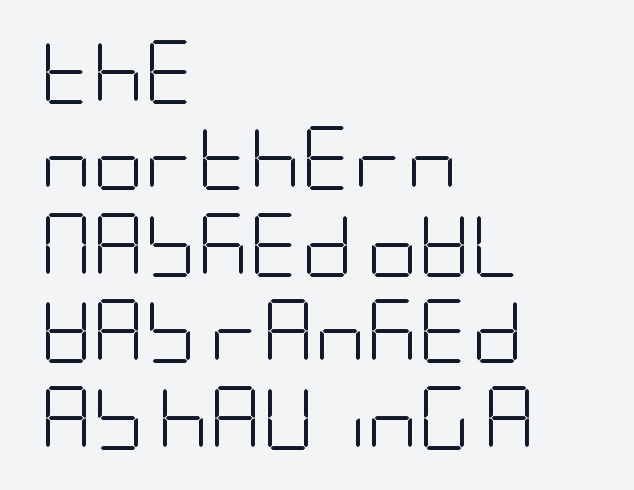
{"serif": "no", "italic": "no", "bold": "no", "weight": "light", "width": "condensed", "stroke_contrast": "low", "x_height": "large", "underline": "no", "align": "left", "line_spacing": "normal", "line_spacing_ratio": 1.35, "letter_spacing": "normal", "letter_spacing_em": 0.0, "glyph_px": 64}
